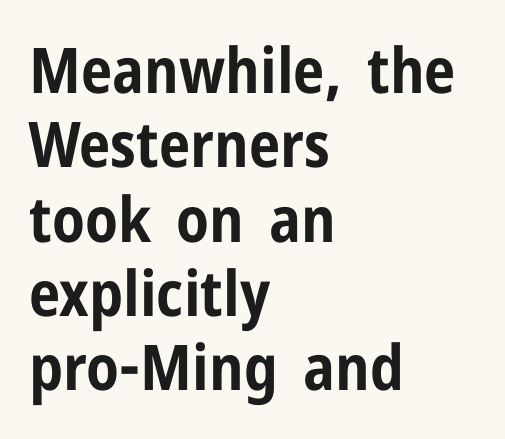
As a designer I'd log this as weight 700, bold. Quick note: underline off. This rendering employs a face without finishing strokes, i.e., a sans-serif. Character widths vary here, with narrow letters taking less room than wide ones. This rendering uses left alignment, leaving the right contour irregular. The rendering keeps characters at their native spacing.
